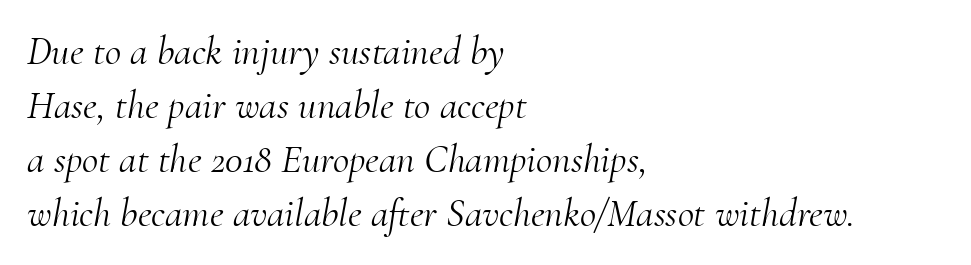
{"serif": "yes", "italic": "yes", "lean": "right", "slant_degrees": 10, "bold": "no", "weight": "light", "width": "normal", "stroke_contrast": "medium", "x_height": "small", "monospaced": "no", "underline": "no", "align": "left", "line_spacing": "normal", "line_spacing_ratio": 1.35, "letter_spacing": "normal", "letter_spacing_em": 0.0, "glyph_px": 40}
